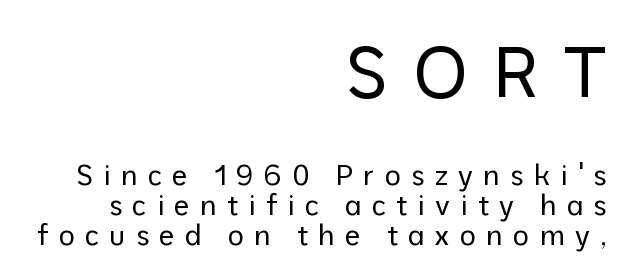
The image shows 70 px regular-weight sans-serif type, upright; set right-aligned, tight line spacing (1.06x), unusually wide letter spacing (+0.36 em), not underlined; the first (top) block is 2.5x larger; low stroke contrast and a medium x-height.
